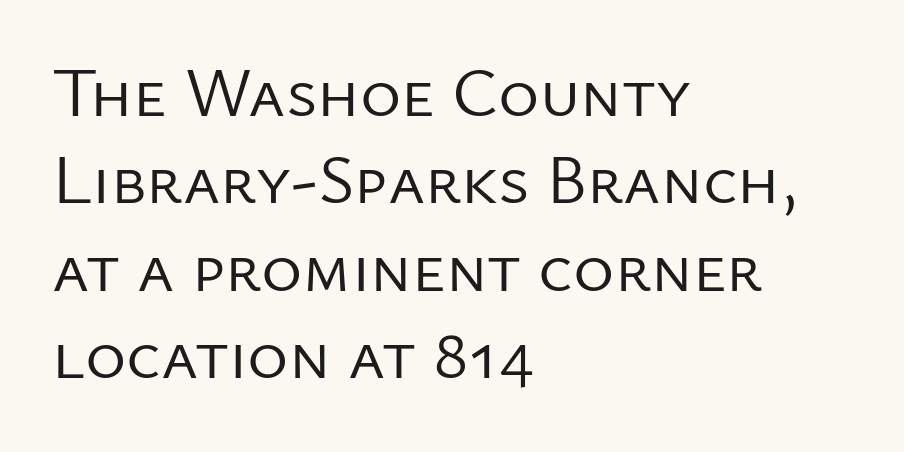
How are the letters spaced? Ordinarily, with no added tracking. This rendering employs a face without finishing strokes, i.e., a sans-serif. Do the characters align in a grid? No, the font is proportional. Compared with typical paragraphs, the rows here are spaced about the same.
